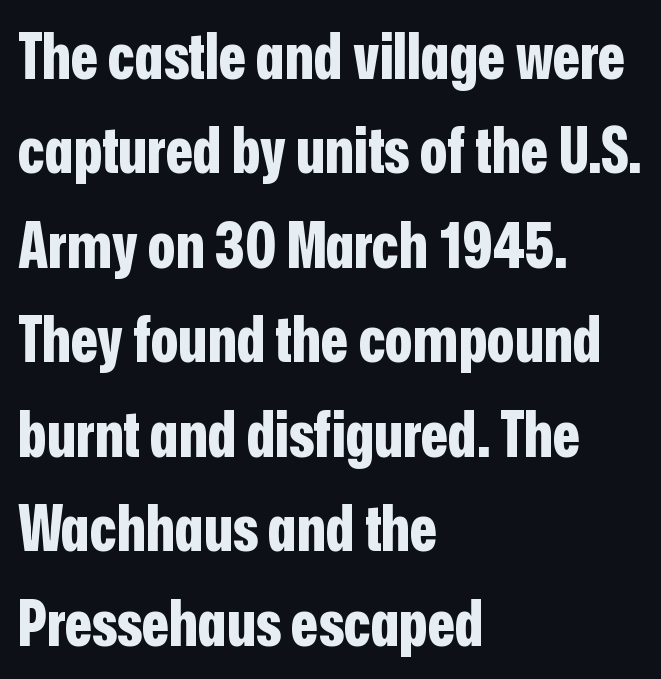
The image shows 63 px bold, condensed sans-serif type, upright; set left-aligned, normal line spacing (1.5x), normal letter spacing, not underlined; low stroke contrast and a medium x-height.
